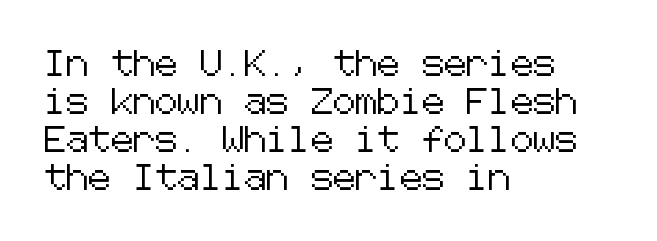
The image shows 25 px text type, upright; set left-aligned, normal line spacing (1.52x), normal letter spacing, not underlined.
